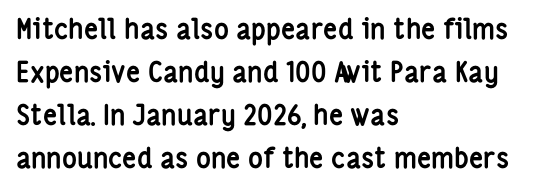
Q: Is the text bold? A: Yes.
Q: Is the text italic (slanted)? A: No, it is upright.
Q: Is the typeface a serif or a sans-serif typeface? A: Sans-serif.
Q: Is the text underlined? A: No.
Q: How is the paragraph aligned? A: Left-aligned.
Q: Is the spacing between letters normal or unusually wide? A: Normal.
Q: Is the spacing between lines tight, normal or loose? A: Normal.
Q: Width (condensed, normal, or wide)? A: Condensed.
Q: Stroke contrast? A: Low.
Q: x-height? A: Medium.
Q: Monospaced? A: No.
